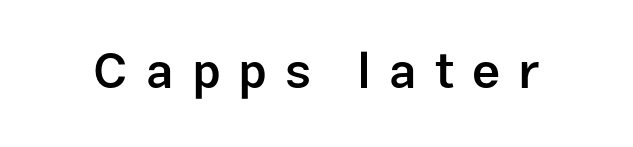
{"serif": "no", "italic": "no", "bold": "semi", "weight": "semibold", "width": "normal", "stroke_contrast": "low", "x_height": "medium", "monospaced": "no", "underline": "no", "letter_spacing": "wide", "letter_spacing_em": 0.36, "glyph_px": 50}
